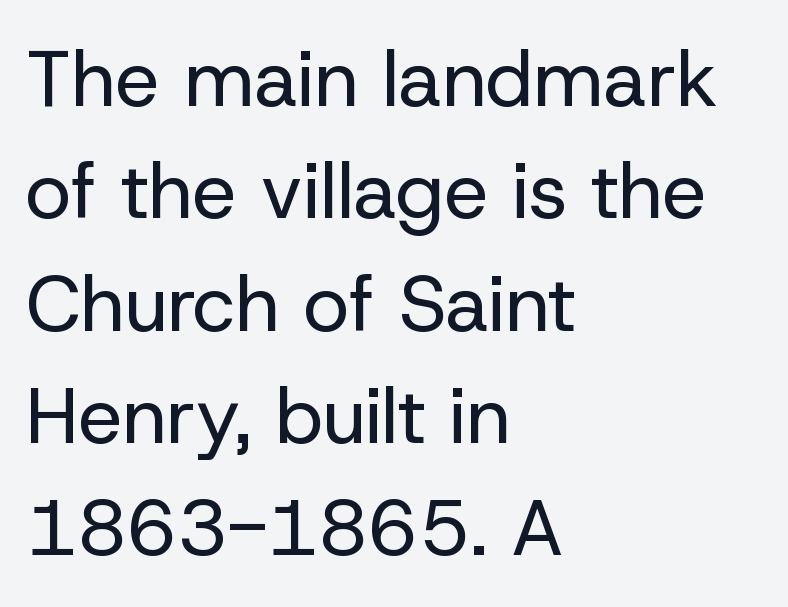
Q: Is the text bold? A: No.
Q: Is the text italic (slanted)? A: No, it is upright.
Q: Is the typeface a serif or a sans-serif typeface? A: Sans-serif.
Q: Is the text underlined? A: No.
Q: How is the paragraph aligned? A: Left-aligned.
Q: Is the spacing between letters normal or unusually wide? A: Normal.
Q: Is the spacing between lines tight, normal or loose? A: Normal.
Q: Width (condensed, normal, or wide)? A: Normal.
Q: Stroke contrast? A: Low.
Q: x-height? A: Medium.
Q: Monospaced? A: No.
